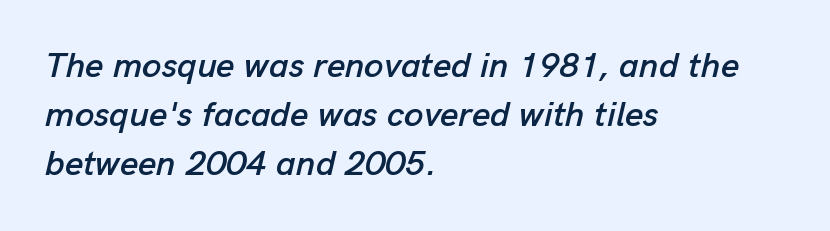
The image shows 35 px text type, italic (leaning right); set left-aligned, normal line spacing (1.4x), normal letter spacing, not underlined; low stroke contrast and a medium x-height.
